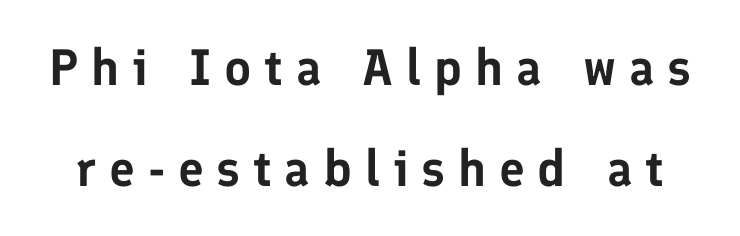
The passage shown is typed in a proportional face where columns would drift. Notice how the stems are strictly vertical — no italics here. Is the letter spacing exaggerated? Yes — the characters are pushed far apart. Each row of text sits above clean, open space.
